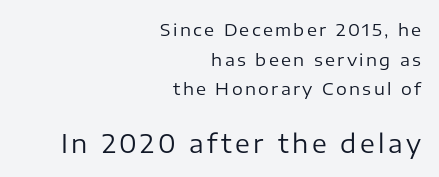
Stroke mass is kept to a normal reading level or below. Between these two stacked blocks, the lower one wins on size. Is the block centered? No — it sits flush against the right margin. Glance below the letters and you will spot only blank space.
